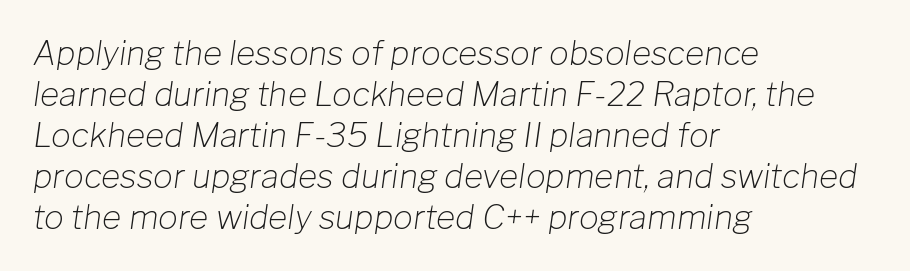
Q: Is the text bold? A: No.
Q: Is the text italic (slanted)? A: Yes, it leans right by about 8 degrees.
Q: Is the text underlined? A: No.
Q: How is the paragraph aligned? A: Left-aligned.
Q: Is the spacing between letters normal or unusually wide? A: Normal.
Q: Width (condensed, normal, or wide)? A: Normal.
Q: Stroke contrast? A: Low.
Q: x-height? A: Medium.
Q: Monospaced? A: No.
